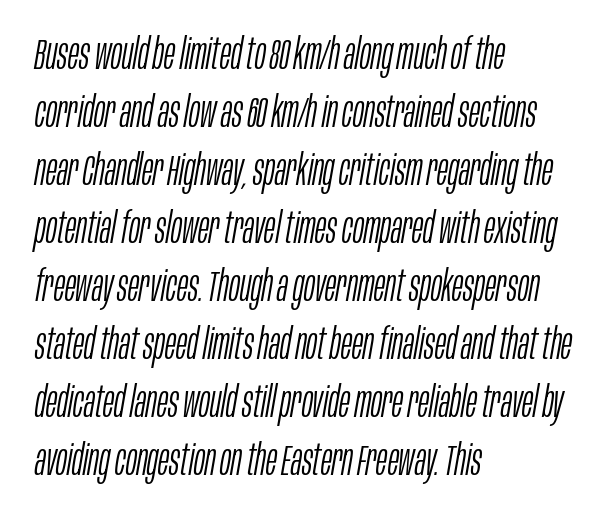
{"italic": "yes", "lean": "right", "slant_degrees": 10, "bold": "no", "weight": "light", "width": "condensed", "stroke_contrast": "low", "x_height": "large", "monospaced": "no", "underline": "no", "align": "left", "line_spacing": "normal", "line_spacing_ratio": 1.38, "letter_spacing": "normal", "letter_spacing_em": 0.0, "glyph_px": 42}
